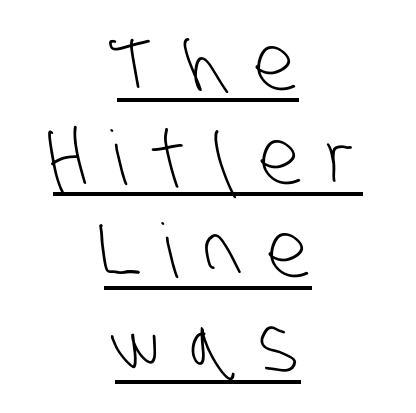
{"serif": "no", "bold": "no", "weight": "light", "width": "condensed", "stroke_contrast": "low", "x_height": "large", "monospaced": "no", "underline": "yes", "align": "center", "line_spacing": "normal", "line_spacing_ratio": 1.25, "letter_spacing": "wide", "letter_spacing_em": 0.37, "glyph_px": 75}
